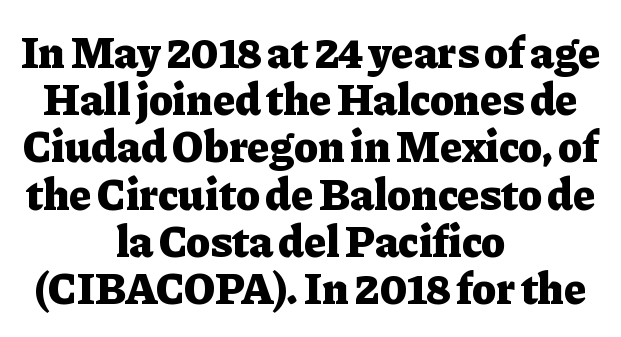
The image shows 45 px heavy serif type, upright; set centered, tight line spacing (1.05x), normal letter spacing, not underlined; low stroke contrast and a medium x-height.
